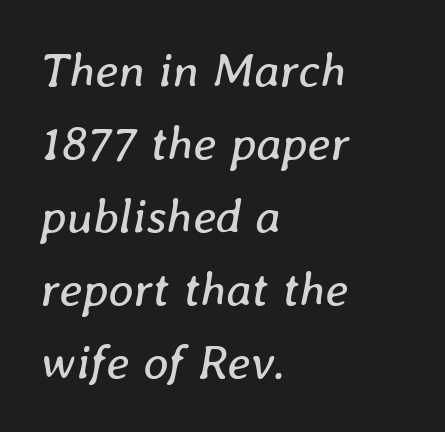
The image shows 49 px regular-weight type, italic (leaning right); set left-aligned, normal line spacing (1.49x), normal letter spacing, not underlined; low stroke contrast and a medium x-height.
